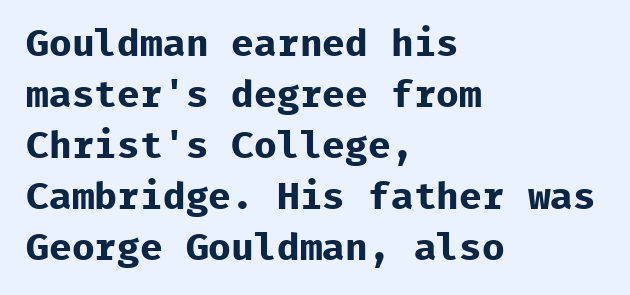
Q: Is the text bold? A: Yes.
Q: Is the text italic (slanted)? A: No, it is upright.
Q: Is the typeface a serif or a sans-serif typeface? A: Sans-serif.
Q: Is the text underlined? A: No.
Q: How is the paragraph aligned? A: Left-aligned.
Q: Is the spacing between letters normal or unusually wide? A: Normal.
Q: Is the spacing between lines tight, normal or loose? A: Normal.
Q: Width (condensed, normal, or wide)? A: Normal.
Q: Stroke contrast? A: Low.
Q: x-height? A: Medium.
Q: Monospaced? A: Yes.
